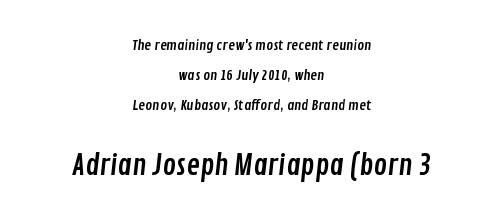
Q: Is the typeface a serif or a sans-serif typeface? A: Sans-serif.
Q: Is the text underlined? A: No.
Q: How is the paragraph aligned? A: Centered.
Q: Is the spacing between letters normal or unusually wide? A: Normal.
Q: Is the spacing between lines tight, normal or loose? A: Loose.
Q: Which block of text is set in a larger size, the first (top) or the second (bottom)? A: The second (bottom) one.
Q: Width (condensed, normal, or wide)? A: Condensed.
Q: Stroke contrast? A: Low.
Q: x-height? A: Medium.
Q: Monospaced? A: No.
